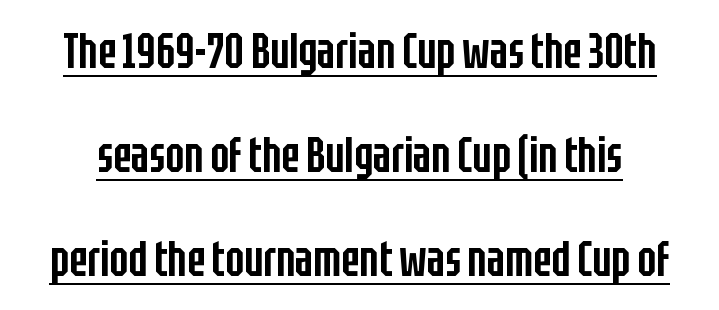
Bold? Not quite — semibold, heavier than regular but stopping short. Note the varied advance widths — an 'i' is clearly narrower than an 'm'. Quick note: underline on. What kind of face is this? One without serifs — a sans. How would I describe the line gaps? Wide and relaxed.
